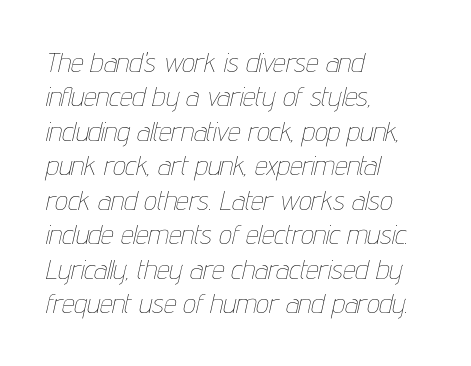
Q: Is the text bold? A: No.
Q: Is the text italic (slanted)? A: Yes, it leans right by about 12 degrees.
Q: Is the text underlined? A: No.
Q: How is the paragraph aligned? A: Left-aligned.
Q: Is the spacing between letters normal or unusually wide? A: Normal.
Q: Width (condensed, normal, or wide)? A: Condensed.
Q: Stroke contrast? A: Low.
Q: x-height? A: Medium.
Q: Monospaced? A: No.
